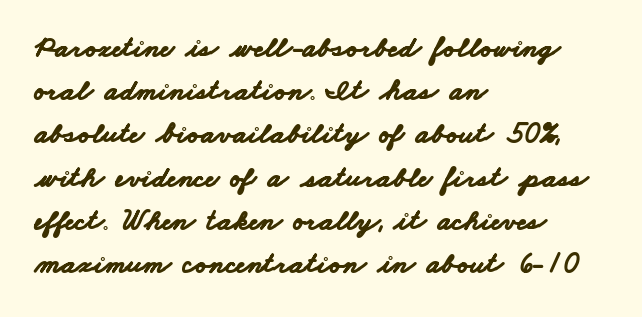
Q: Is the text bold? A: Yes.
Q: Is the typeface a serif or a sans-serif typeface? A: Sans-serif.
Q: Is the text underlined? A: No.
Q: How is the paragraph aligned? A: Left-aligned.
Q: Is the spacing between letters normal or unusually wide? A: Normal.
Q: Is the spacing between lines tight, normal or loose? A: Normal.
Q: Width (condensed, normal, or wide)? A: Wide.
Q: Stroke contrast? A: Low.
Q: x-height? A: Small.
Q: Monospaced? A: No.
